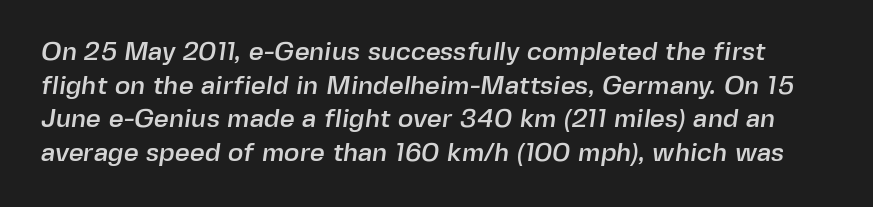
The zone under the glyphs is completely vacant. A typesetter would call this zero additional tracking. What's the leading like? Ordinary, nothing unusual.
